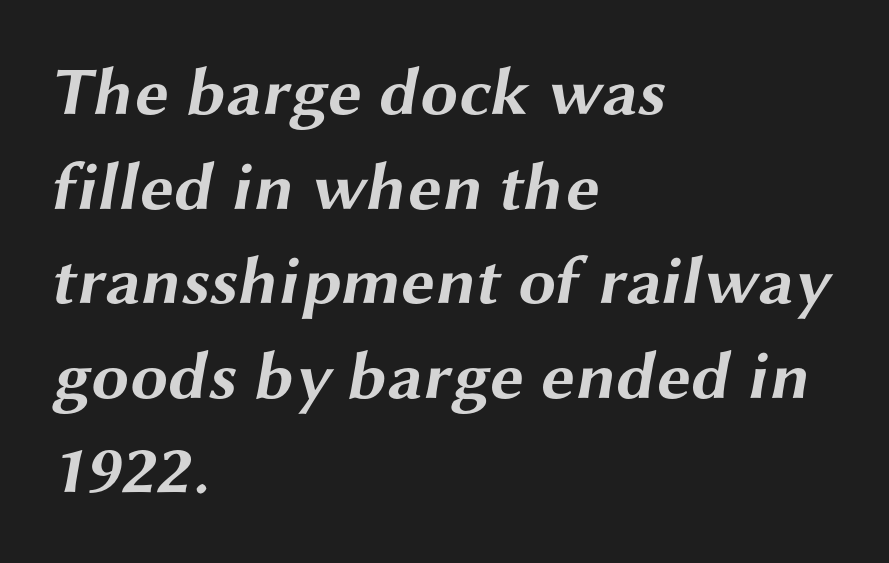
The image shows 68 px bold, wide sans-serif type; set left-aligned, normal line spacing (1.39x), normal letter spacing, not underlined; medium stroke contrast and a medium x-height.
